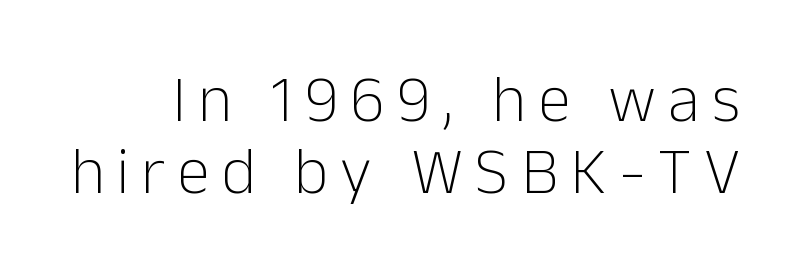
Notice how descenders almost collide with the ascenders below — that's tight leading. The string is rendered with underlining switched off. Italic: no, the glyphs are upright roman. Summary of weight: not heavy and not bold. Character widths vary here, with narrow letters taking less room than wide ones.
